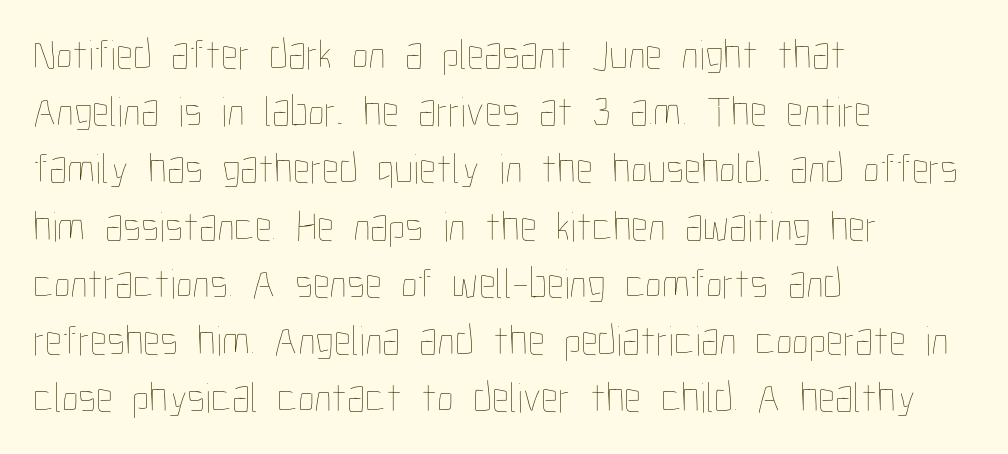
Q: Is the text bold? A: No.
Q: Is the text italic (slanted)? A: No, it is upright.
Q: Is the text underlined? A: No.
Q: How is the paragraph aligned? A: Left-aligned.
Q: Is the spacing between letters normal or unusually wide? A: Normal.
Q: Is the spacing between lines tight, normal or loose? A: Normal.
Q: Width (condensed, normal, or wide)? A: Condensed.
Q: Stroke contrast? A: Low.
Q: x-height? A: Medium.
Q: Monospaced? A: No.
